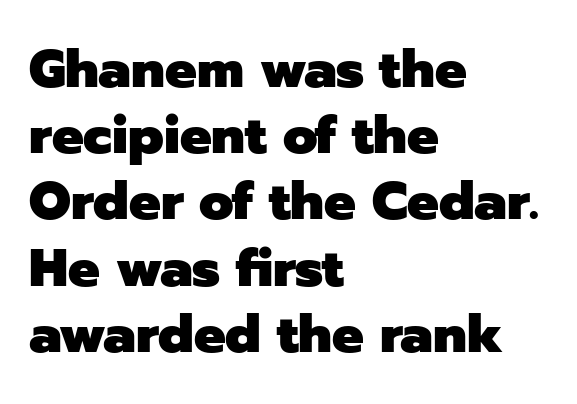
Q: Is the text bold? A: Yes.
Q: Is the text italic (slanted)? A: No, it is upright.
Q: Is the typeface a serif or a sans-serif typeface? A: Sans-serif.
Q: Is the text underlined? A: No.
Q: How is the paragraph aligned? A: Left-aligned.
Q: Is the spacing between letters normal or unusually wide? A: Normal.
Q: Is the spacing between lines tight, normal or loose? A: Normal.
Q: Width (condensed, normal, or wide)? A: Normal.
Q: Stroke contrast? A: Low.
Q: x-height? A: Medium.
Q: Monospaced? A: No.
